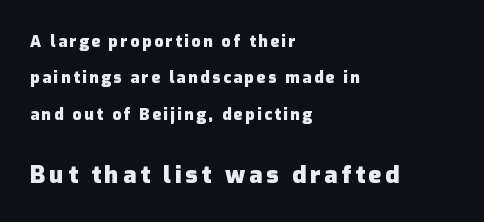
The image shows 24 px bold type, upright; set left-aligned, loose line spacing (2.27x), not underlined; the second (bottom) block is 1.5x larger.
